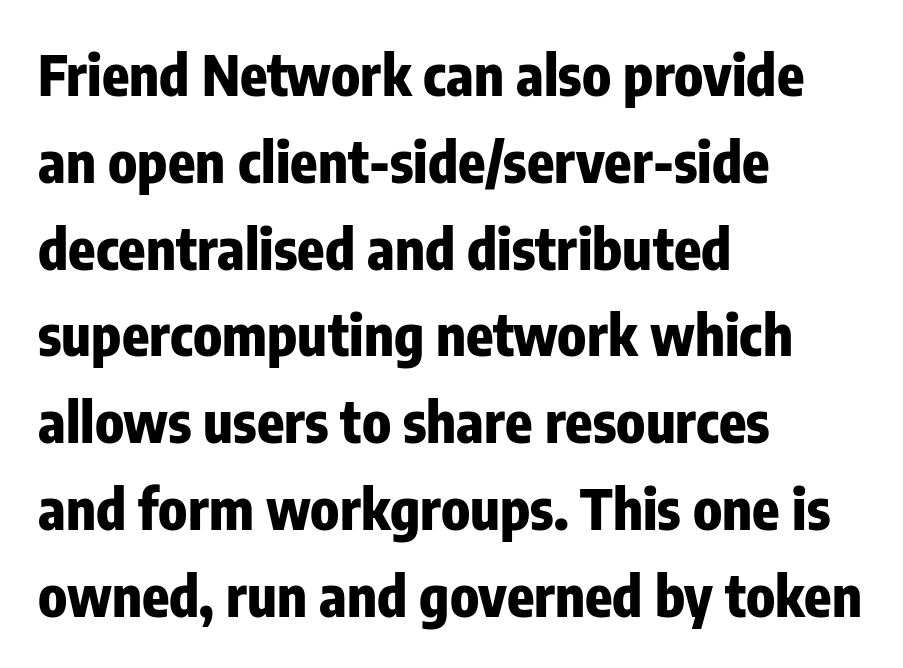
The image shows 56 px heavy, condensed sans-serif type, upright; set left-aligned, normal line spacing (1.55x), normal letter spacing, not underlined; low stroke contrast and a medium x-height.
